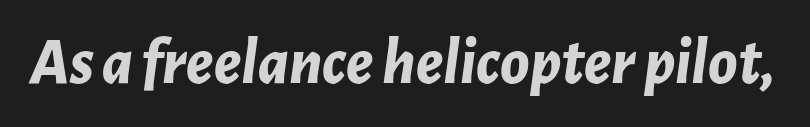
The sample has been set heavy, in full bold. The letters sit at their default tracking, neither squeezed nor spread. The face used here has a pronounced slope to its letters. Spacing verdict: proportional, widths tailored to each character.
